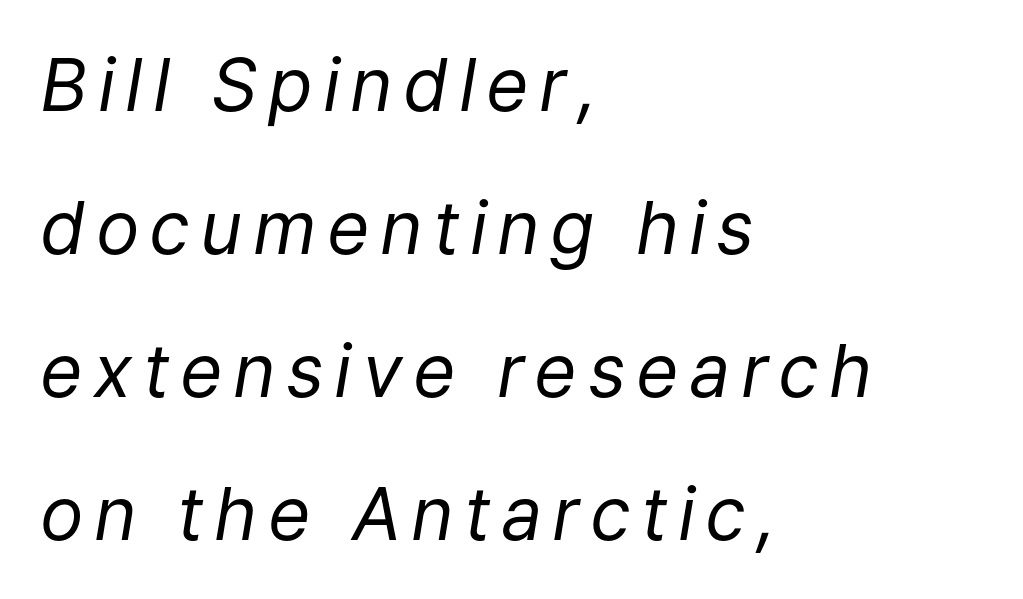
Q: Is the text bold? A: No.
Q: Is the text italic (slanted)? A: Yes, it leans right by about 9 degrees.
Q: Is the text underlined? A: No.
Q: How is the paragraph aligned? A: Left-aligned.
Q: Is the spacing between lines tight, normal or loose? A: Loose.
Q: Width (condensed, normal, or wide)? A: Normal.
Q: Stroke contrast? A: Low.
Q: x-height? A: Medium.
Q: Monospaced? A: No.
